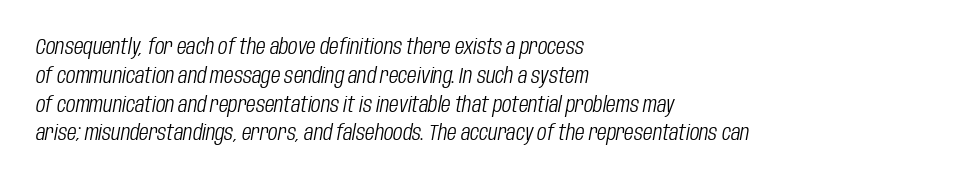
Q: Is the text bold? A: No.
Q: Is the text italic (slanted)? A: Yes, it leans right by about 10 degrees.
Q: Is the text underlined? A: No.
Q: How is the paragraph aligned? A: Left-aligned.
Q: Is the spacing between letters normal or unusually wide? A: Normal.
Q: Is the spacing between lines tight, normal or loose? A: Normal.
